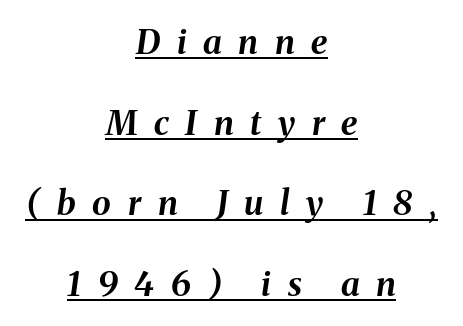
The image shows 34 px bold type, italic (leaning right); set centered, loose line spacing (2.37x), unusually wide letter spacing (+0.49 em), underlined; medium stroke contrast and a medium x-height.
